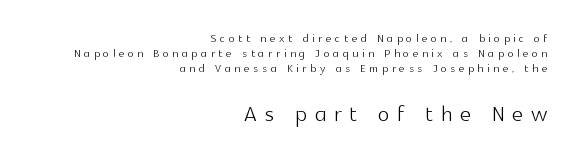
The image shows 30 px light sans-serif type, upright; set right-aligned, tight line spacing (1.01x), unusually wide letter spacing (+0.26 em), not underlined; the second (bottom) block is 2.0x larger; a medium x-height.
